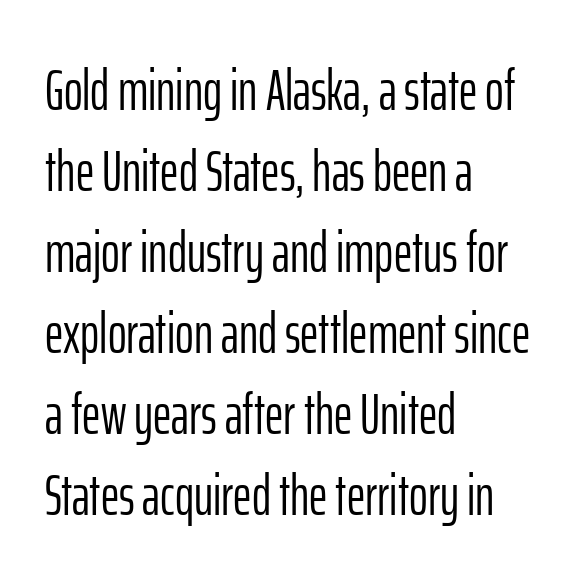
The image shows 57 px light, condensed sans-serif type, upright; set left-aligned, normal line spacing (1.42x), normal letter spacing, not underlined; low stroke contrast and a medium x-height.
